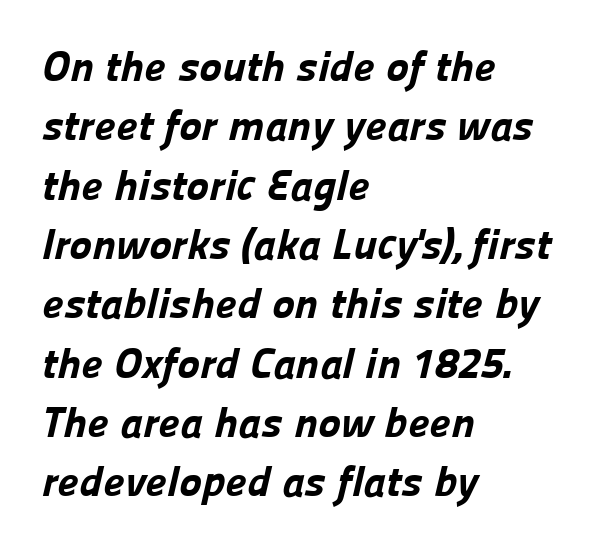
Lines of text with bare space underneath. Does the type have serifs? No, each stem ends abruptly. The paragraph has a hard left edge and a soft right edge. Leading: standard.
